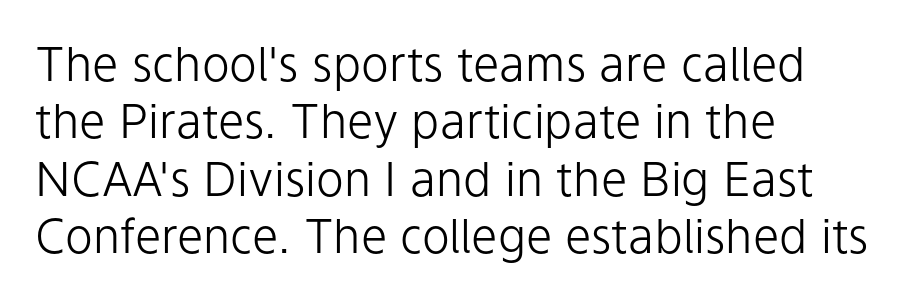
The image shows 47 px light sans-serif type, upright; set left-aligned, line spacing 1.22x, normal letter spacing, not underlined; low stroke contrast and a medium x-height.
